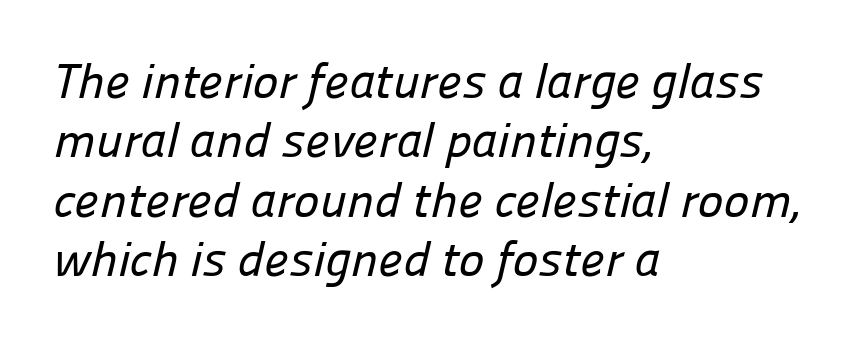
{"serif": "no", "width": "normal", "stroke_contrast": "low", "x_height": "medium", "monospaced": "no", "underline": "no", "align": "left", "line_spacing_ratio": 1.21, "letter_spacing": "normal", "letter_spacing_em": 0.0, "glyph_px": 49}
